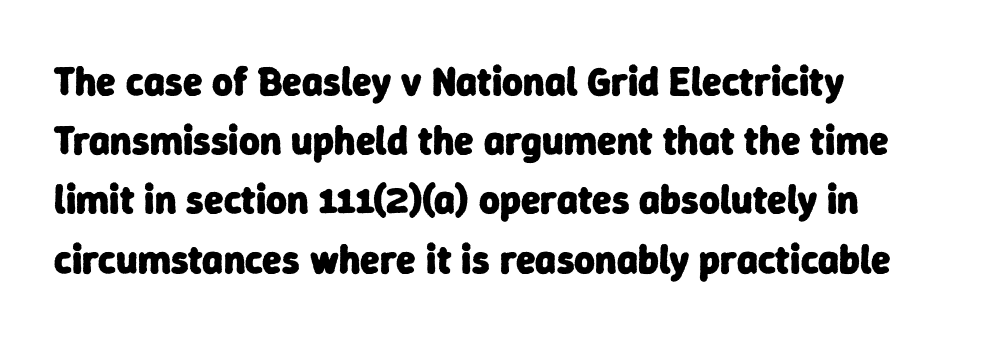
The image shows 40 px heavy sans-serif type; set left-aligned, normal line spacing (1.48x), normal letter spacing, not underlined; low stroke contrast and a medium x-height.
